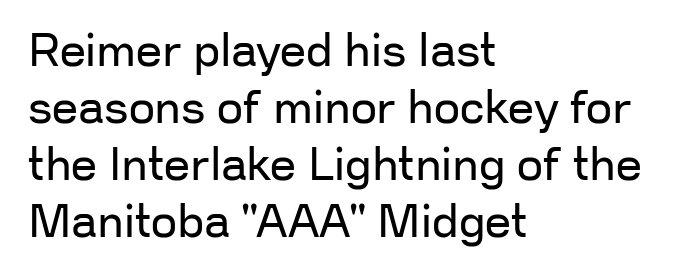
{"serif": "no", "italic": "no", "bold": "no", "weight": "regular", "width": "normal", "stroke_contrast": "low", "x_height": "medium", "monospaced": "no", "underline": "no", "align": "left", "line_spacing_ratio": 1.24, "letter_spacing": "normal", "letter_spacing_em": 0.0, "glyph_px": 46}
